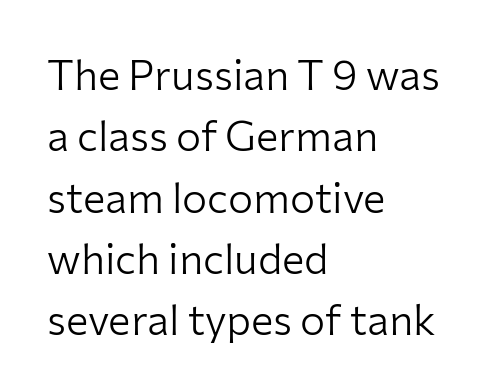
{"serif": "no", "italic": "no", "bold": "no", "weight": "light", "width": "normal", "stroke_contrast": "low", "x_height": "medium", "monospaced": "no", "underline": "no", "align": "left", "line_spacing": "normal", "line_spacing_ratio": 1.46, "letter_spacing": "normal", "letter_spacing_em": 0.0, "glyph_px": 42}
